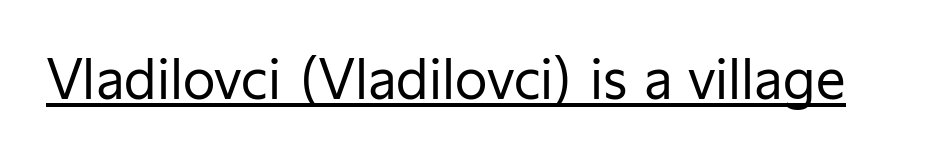
{"serif": "no", "italic": "no", "bold": "no", "weight": "regular", "width": "normal", "stroke_contrast": "low", "x_height": "medium", "monospaced": "no", "underline": "yes", "letter_spacing": "normal", "letter_spacing_em": 0.0, "glyph_px": 53}
